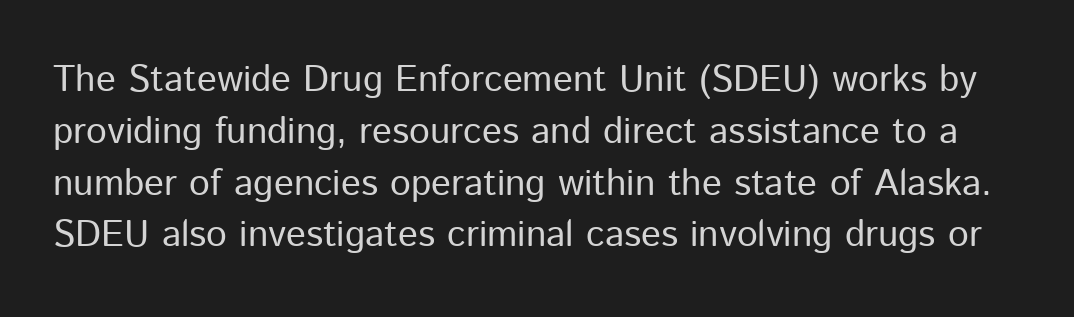
The image shows 37 px regular-weight sans-serif type, upright; set normal line spacing (1.4x), normal letter spacing, not underlined; low stroke contrast and a medium x-height.
